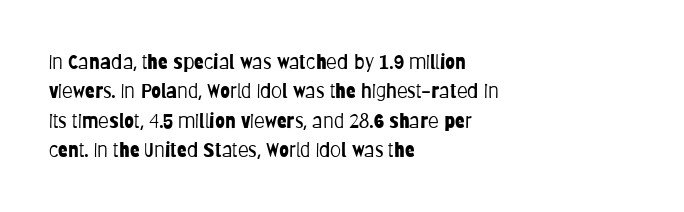
The image shows 20 px text type, upright; set left-aligned, normal line spacing (1.47x), normal letter spacing, not underlined.
